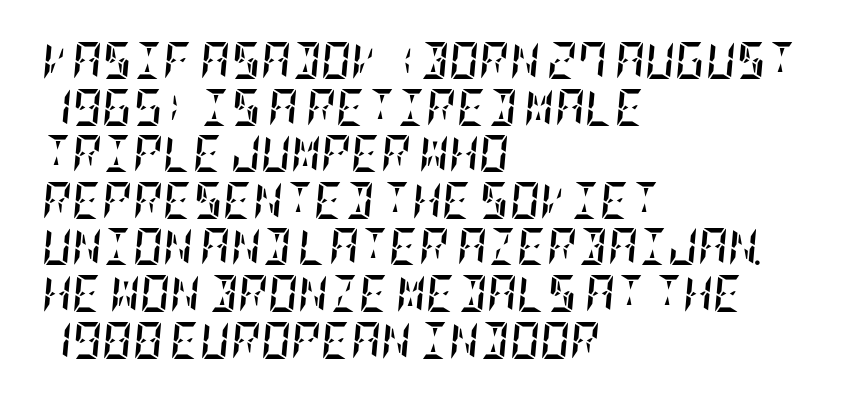
Type without underlining. Leading: standard. Compared with ordinary roman type, these characters are visibly tilted. These words are printed bold, with thick strokes throughout. This rendering leaves character spacing at its baseline value.
